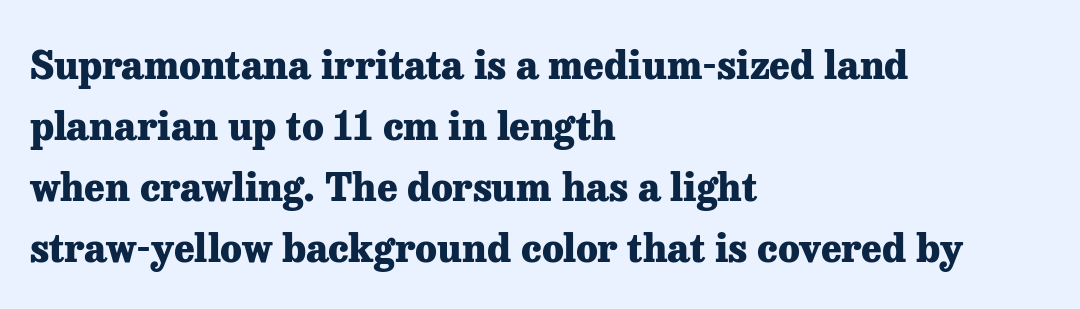
The image shows 39 px heavy serif type, upright; set left-aligned, normal line spacing (1.56x), normal letter spacing, not underlined; low stroke contrast and a medium x-height.
